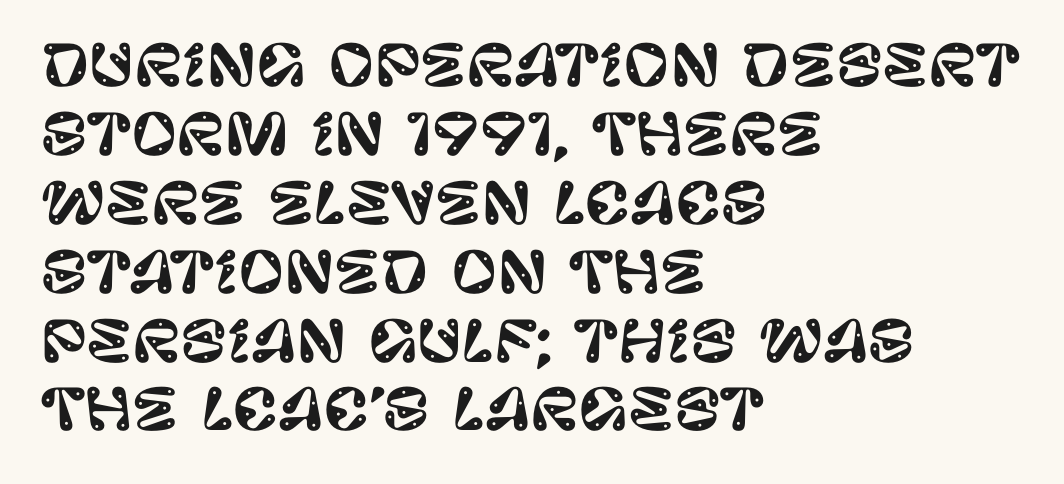
Q: Is the text italic (slanted)? A: Yes.
Q: Is the typeface a serif or a sans-serif typeface? A: Sans-serif.
Q: Is the text underlined? A: No.
Q: How is the paragraph aligned? A: Left-aligned.
Q: Is the spacing between letters normal or unusually wide? A: Normal.
Q: Width (condensed, normal, or wide)? A: Normal.
Q: Stroke contrast? A: Low.
Q: x-height? A: Large.
Q: Monospaced? A: No.
